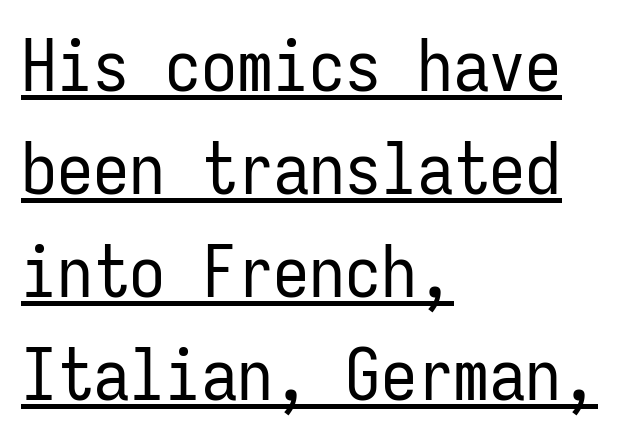
{"serif": "no", "italic": "no", "bold": "no", "weight": "regular", "width": "condensed", "stroke_contrast": "low", "x_height": "medium", "monospaced": "yes", "underline": "yes", "align": "left", "line_spacing": "normal", "line_spacing_ratio": 1.43, "letter_spacing": "normal", "letter_spacing_em": 0.0, "glyph_px": 72}
